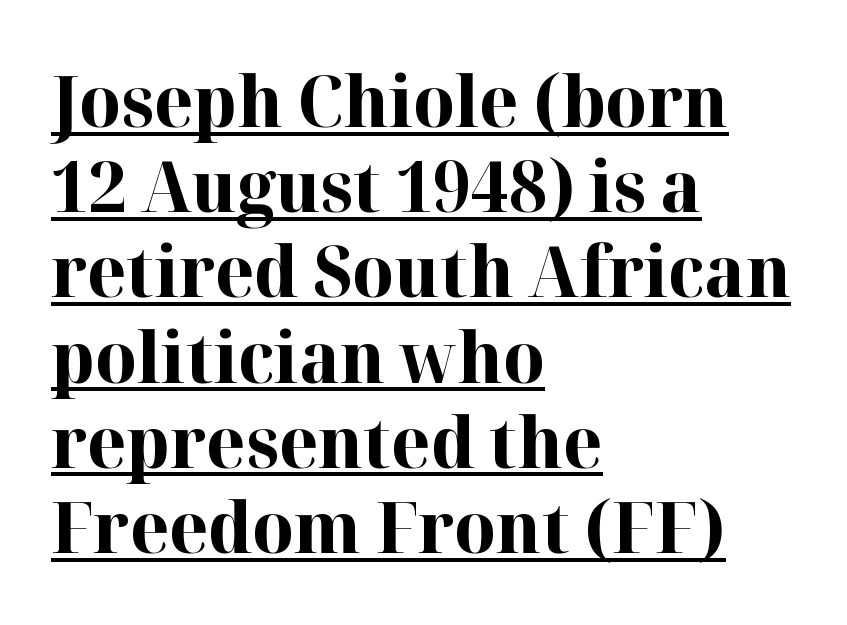
{"serif": "yes", "italic": "no", "bold": "yes", "weight": "bold", "width": "normal", "stroke_contrast": "high", "x_height": "medium", "monospaced": "no", "underline": "yes", "align": "left", "line_spacing_ratio": 1.2, "letter_spacing": "normal", "letter_spacing_em": 0.0, "glyph_px": 71}
